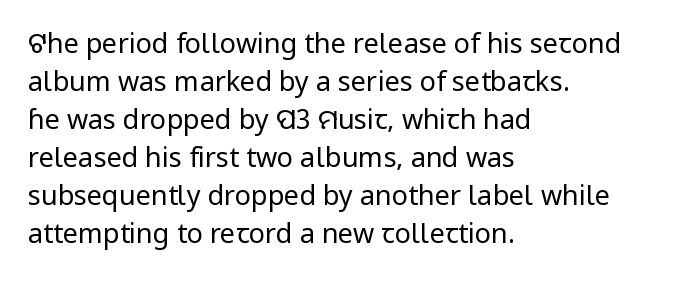
The image shows 27 px text type, upright; set left-aligned, normal line spacing (1.41x), normal letter spacing, not underlined.
